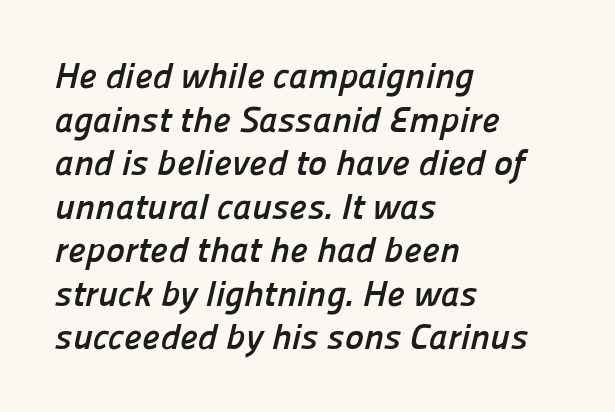
Q: Is the text bold? A: Yes.
Q: Is the typeface a serif or a sans-serif typeface? A: Sans-serif.
Q: Is the text underlined? A: No.
Q: How is the paragraph aligned? A: Left-aligned.
Q: Is the spacing between letters normal or unusually wide? A: Normal.
Q: Width (condensed, normal, or wide)? A: Normal.
Q: Stroke contrast? A: Low.
Q: x-height? A: Medium.
Q: Monospaced? A: No.
